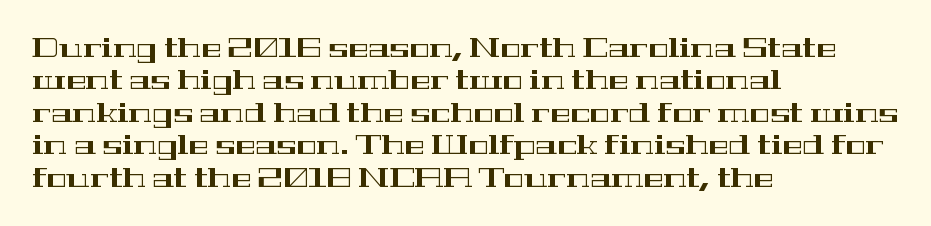
Q: Is the text italic (slanted)? A: No, it is upright.
Q: Is the text underlined? A: No.
Q: How is the paragraph aligned? A: Left-aligned.
Q: Is the spacing between letters normal or unusually wide? A: Normal.
